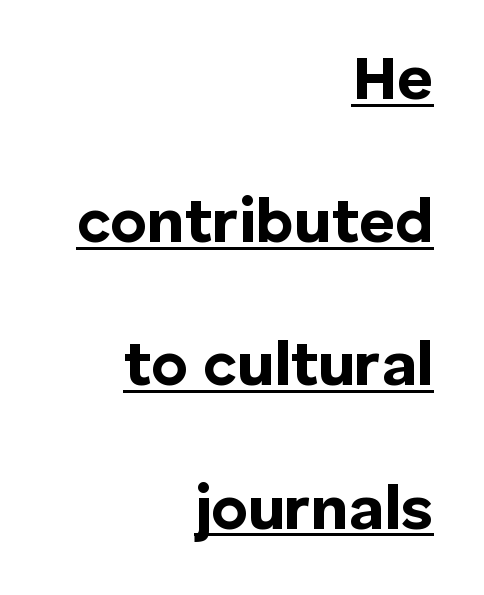
These lines are rendered in a variable-pitch font. Rows of type keep a wide berth in the vertical direction. You can tell it's not italic because the verticals are truly vertical. The setting favours the right margin, as signatures and pull-quotes sometimes do. The face used here has the dense, thick strokes of a bold.
